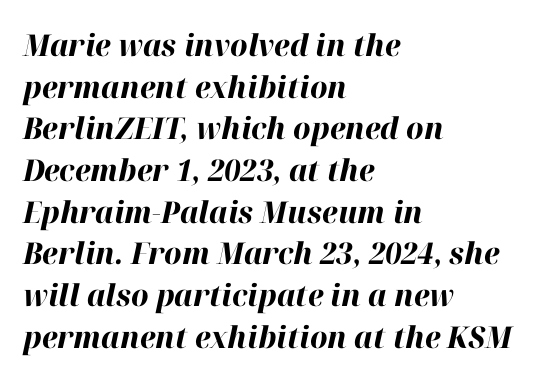
{"italic": "yes", "lean": "right", "slant_degrees": 12, "bold": "yes", "weight": "bold", "width": "normal", "stroke_contrast": "high", "x_height": "medium", "monospaced": "no", "underline": "no", "align": "left", "line_spacing": "normal", "line_spacing_ratio": 1.39, "letter_spacing": "normal", "letter_spacing_em": 0.0, "glyph_px": 30}
